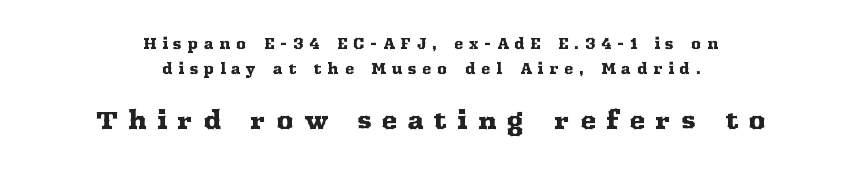
Q: Is the text italic (slanted)? A: No, it is upright.
Q: Is the text underlined? A: No.
Q: How is the paragraph aligned? A: Centered.
Q: Is the spacing between letters normal or unusually wide? A: Unusually wide.
Q: Which block of text is set in a larger size, the first (top) or the second (bottom)? A: The second (bottom) one.
